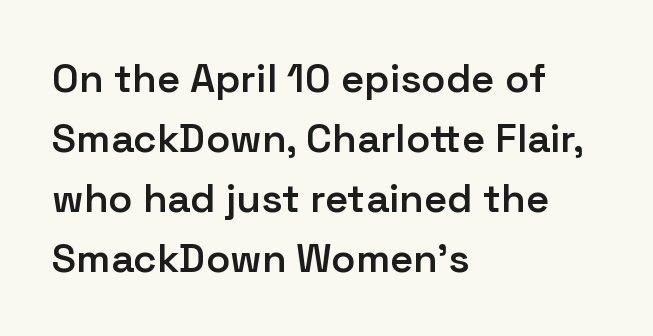
{"serif": "no", "italic": "no", "bold": "semi", "weight": "semibold", "width": "normal", "stroke_contrast": "low", "x_height": "medium", "monospaced": "no", "underline": "no", "align": "left", "line_spacing": "normal", "line_spacing_ratio": 1.5, "letter_spacing": "normal", "letter_spacing_em": 0.0, "glyph_px": 40}
